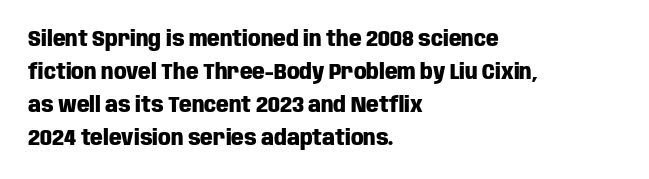
Q: Is the text bold? A: Yes.
Q: Is the text italic (slanted)? A: No, it is upright.
Q: Is the text underlined? A: No.
Q: How is the paragraph aligned? A: Left-aligned.
Q: Is the spacing between letters normal or unusually wide? A: Normal.
Q: Is the spacing between lines tight, normal or loose? A: Normal.
